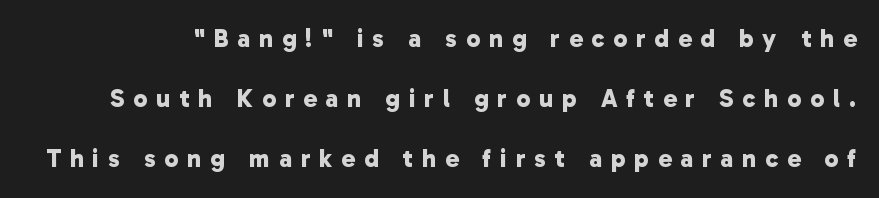
Q: Is the text bold? A: Yes.
Q: Is the text underlined? A: No.
Q: Is the spacing between letters normal or unusually wide? A: Unusually wide.
Q: Is the spacing between lines tight, normal or loose? A: Loose.
